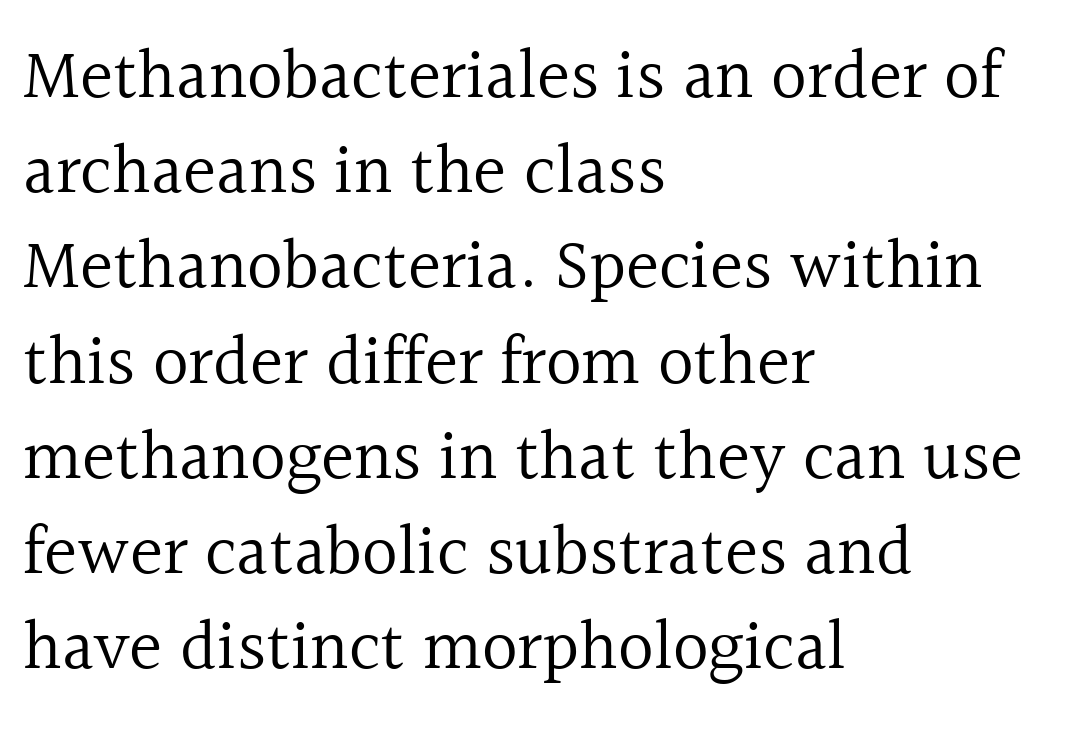
{"serif": "yes", "italic": "no", "bold": "no", "weight": "regular", "width": "normal", "x_height": "medium", "monospaced": "no", "underline": "no", "align": "left", "line_spacing": "normal", "line_spacing_ratio": 1.36, "letter_spacing": "normal", "letter_spacing_em": 0.0, "glyph_px": 70}
